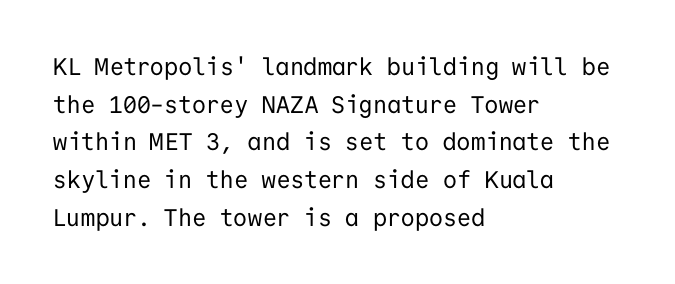
The setting favours the left margin, as ordinary paragraphs usually do. The face looks like a standard text weight, possibly lighter. Each row of text sits above clean, open space. Posture: straight, roman, zero tilt.
